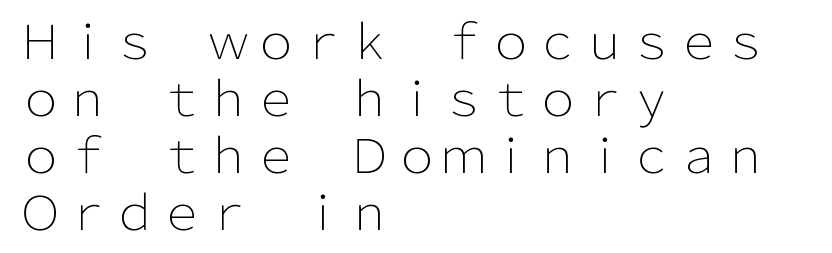
The rendering shows plain stroke endings on the letterforms — a sans-serif design. Tracking here is standard; glyphs follow each other at the usual distance. Think of a printed novel: that variable character pitch is what you see here. Each stroke keeps to a modest, everyday thickness or less.
